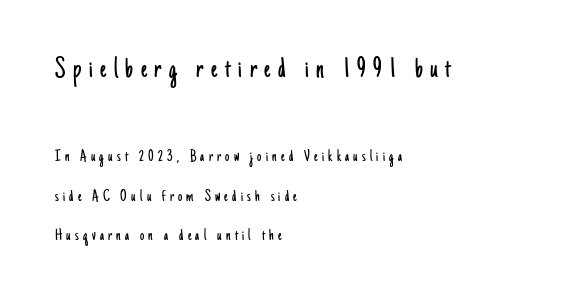
Q: Is the text bold? A: No.
Q: Is the text italic (slanted)? A: No, it is upright.
Q: Is the typeface a serif or a sans-serif typeface? A: Sans-serif.
Q: Is the text underlined? A: No.
Q: How is the paragraph aligned? A: Left-aligned.
Q: Is the spacing between letters normal or unusually wide? A: Unusually wide.
Q: Is the spacing between lines tight, normal or loose? A: Loose.
Q: Which block of text is set in a larger size, the first (top) or the second (bottom)? A: The first (top) one.
Q: Width (condensed, normal, or wide)? A: Condensed.
Q: Stroke contrast? A: Low.
Q: x-height? A: Small.
Q: Monospaced? A: No.
